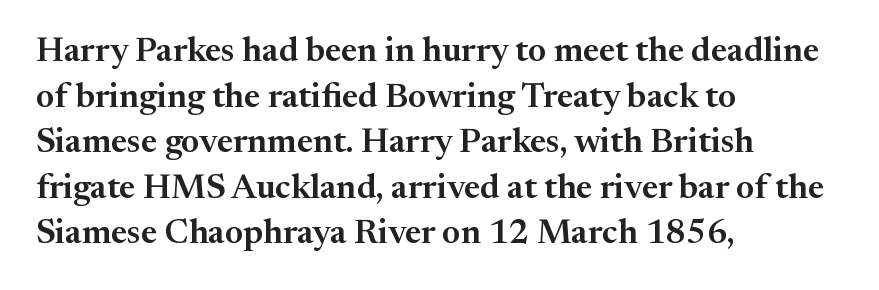
The image shows 34 px serif type, upright; set left-aligned, normal line spacing (1.34x), normal letter spacing, not underlined; medium stroke contrast and a medium x-height.
